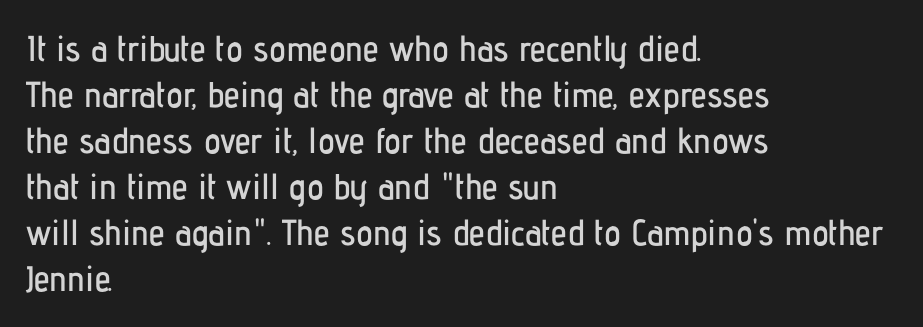
{"serif": "no", "italic": "no", "width": "condensed", "stroke_contrast": "low", "x_height": "medium", "monospaced": "no", "underline": "no", "align": "left", "line_spacing": "normal", "line_spacing_ratio": 1.28, "letter_spacing": "normal", "letter_spacing_em": 0.0, "glyph_px": 36}
